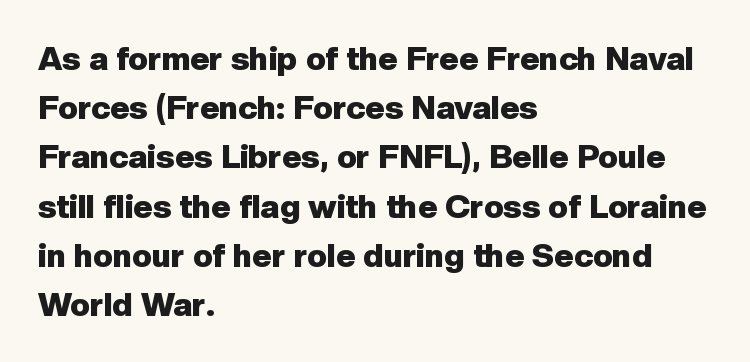
{"serif": "no", "italic": "no", "bold": "yes", "weight": "heavy", "width": "normal", "stroke_contrast": "low", "x_height": "medium", "monospaced": "no", "underline": "no", "align": "left", "line_spacing": "normal", "line_spacing_ratio": 1.49, "letter_spacing": "normal", "letter_spacing_em": 0.0, "glyph_px": 33}
